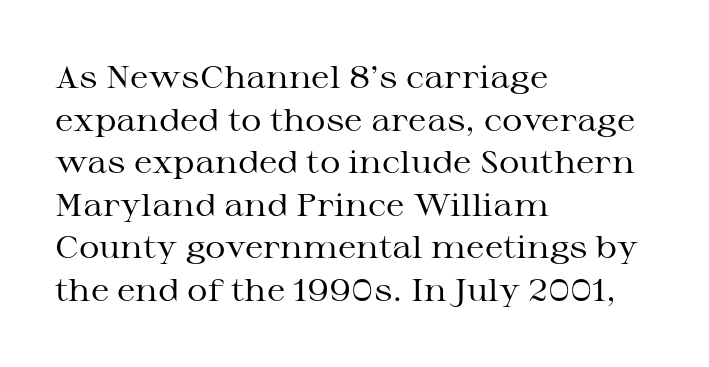
{"serif": "yes", "italic": "no", "bold": "no", "weight": "regular", "width": "wide", "stroke_contrast": "medium", "x_height": "medium", "monospaced": "no", "underline": "no", "align": "left", "line_spacing": "normal", "line_spacing_ratio": 1.33, "letter_spacing": "normal", "letter_spacing_em": 0.0, "glyph_px": 32}
